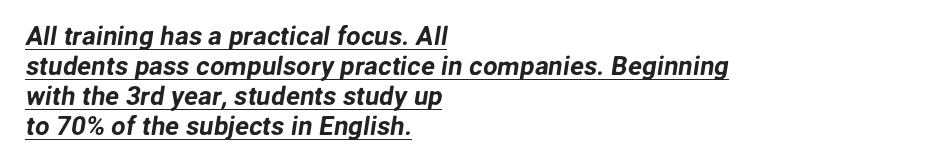
{"underline": "yes", "align": "left", "line_spacing": "tight", "line_spacing_ratio": 1.15, "letter_spacing": "normal", "letter_spacing_em": 0.0, "glyph_px": 26}
